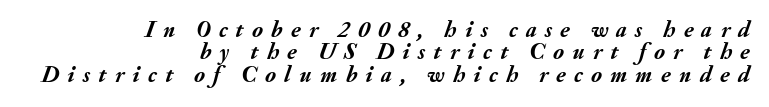
Anything drawn beneath the words? Only blank space. The compositor pushed each line to the right boundary. Each new line begins almost immediately beneath the previous one. The type is letterspaced generously, with wide tracking.
